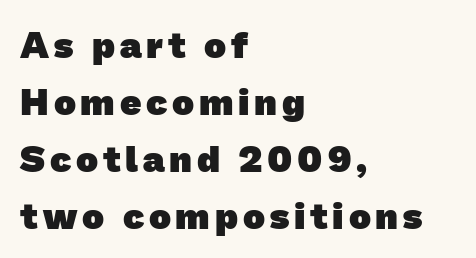
Q: Is the text bold? A: Yes.
Q: Is the typeface a serif or a sans-serif typeface? A: Sans-serif.
Q: Is the text underlined? A: No.
Q: How is the paragraph aligned? A: Left-aligned.
Q: Is the spacing between lines tight, normal or loose? A: Normal.
Q: Width (condensed, normal, or wide)? A: Normal.
Q: Stroke contrast? A: Low.
Q: x-height? A: Medium.
Q: Monospaced? A: No.
